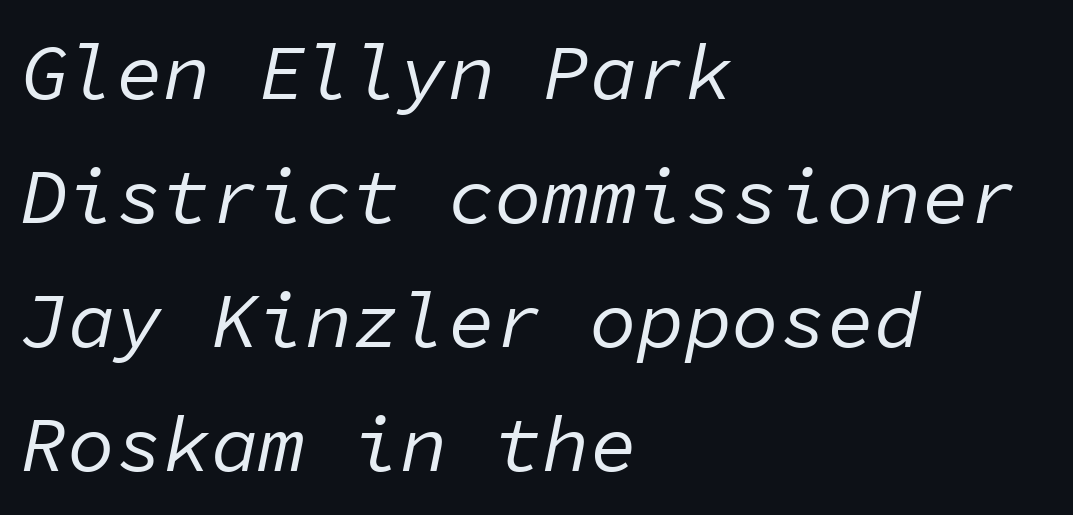
The image shows 79 px regular-weight type, italic (leaning right), monospaced; set left-aligned, normal line spacing (1.57x), normal letter spacing, not underlined; low stroke contrast and a medium x-height.
